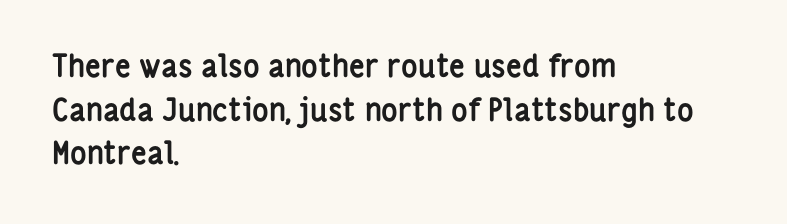
The image shows 31 px semibold, condensed sans-serif type, upright; set left-aligned, normal line spacing (1.41x), normal letter spacing, not underlined; low stroke contrast and a medium x-height.
